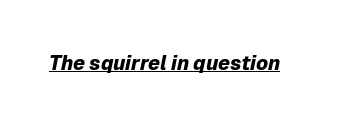
Q: Is the text bold? A: Yes.
Q: Is the text italic (slanted)? A: Yes, it leans right by about 12 degrees.
Q: Is the text underlined? A: Yes.
Q: Is the spacing between letters normal or unusually wide? A: Normal.
